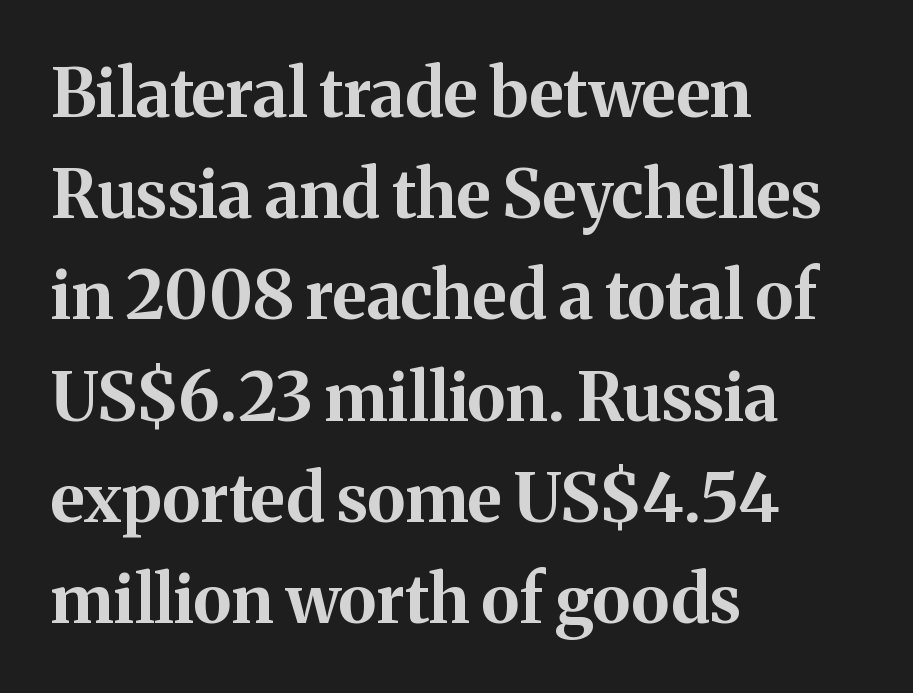
Type style note: has serifs. When letters stand straight like this, we call the style roman or upright. Casual observation: everything's shoved over to the left. These lines sit exactly where default settings would place them.
